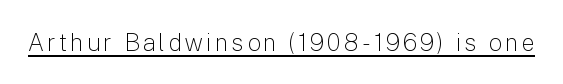
{"italic": "no", "bold": "no", "underline": "yes", "glyph_px": 24}
